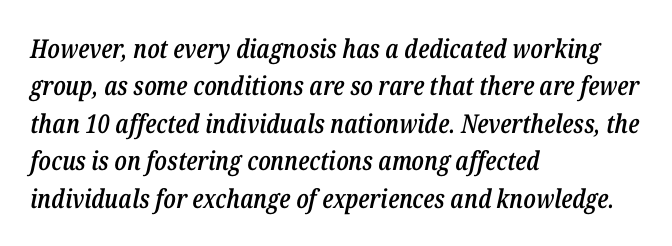
The image shows 26 px text type, italic (leaning right); set left-aligned, normal line spacing (1.44x), normal letter spacing, not underlined.
